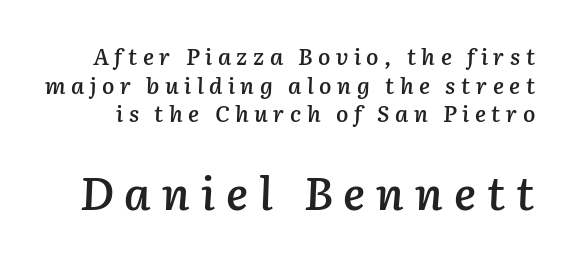
The image shows 46 px semibold type, italic (leaning right); set normal line spacing (1.25x), unusually wide letter spacing (+0.24 em), not underlined; the second (bottom) block is 2.0x larger; low stroke contrast and a medium x-height.
